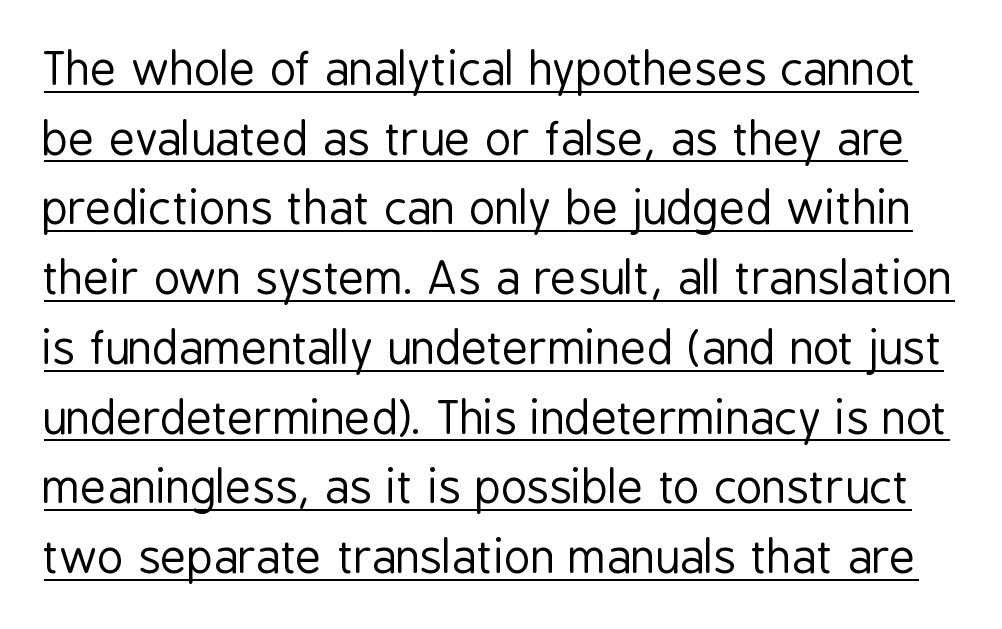
Emphasis is given by a line drawn under the lettering. This sample has the flowing, uneven cadence of proportional lettering. Italic: no, the glyphs are upright roman. A normal amount of white space separates one row of letters from the next.
